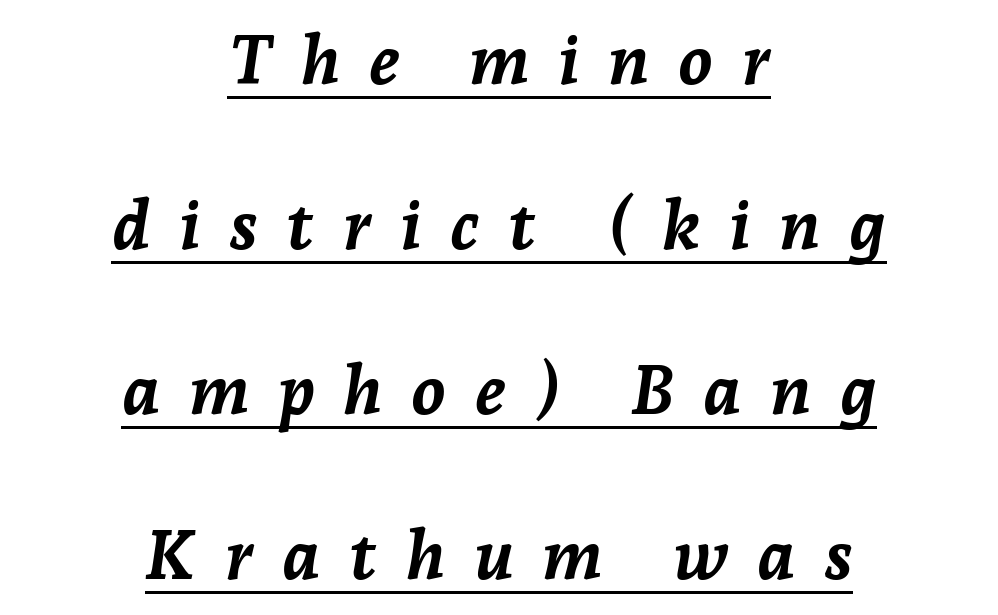
Someone cranked the tracking dial way up on this one. Style check: oblique. The glyphs have the mass of a bold cut. A typesetter would call this proportional, since set widths differ per character.
